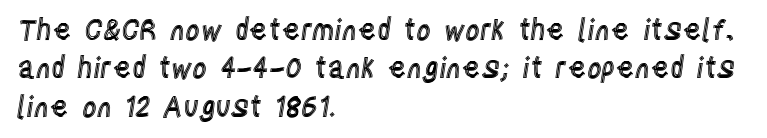
The image shows 28 px condensed type; set left-aligned, normal line spacing (1.37x), normal letter spacing, not underlined; a large x-height.
